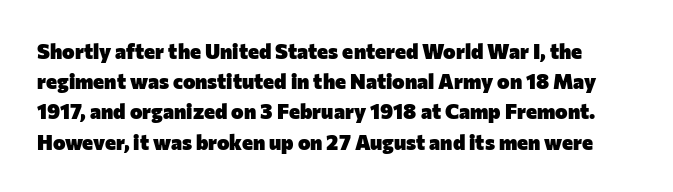
{"italic": "no", "bold": "yes", "underline": "no", "line_spacing": "normal", "line_spacing_ratio": 1.44, "letter_spacing": "normal", "letter_spacing_em": 0.0, "glyph_px": 21}
